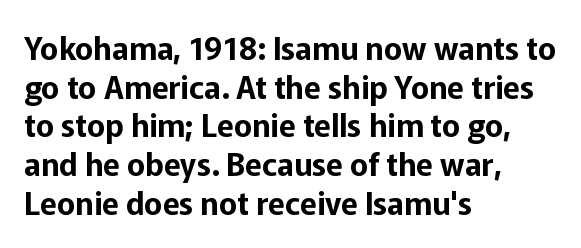
{"serif": "no", "italic": "no", "width": "normal", "stroke_contrast": "low", "x_height": "medium", "monospaced": "no", "underline": "no", "align": "left", "line_spacing": "normal", "line_spacing_ratio": 1.25, "letter_spacing": "normal", "letter_spacing_em": 0.0, "glyph_px": 31}
